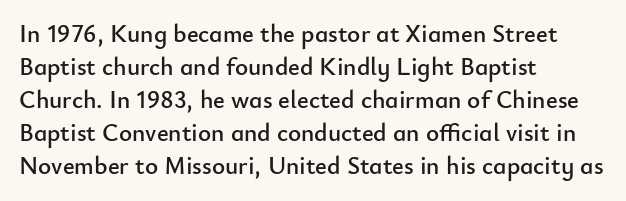
Q: Is the text italic (slanted)? A: No, it is upright.
Q: Is the text underlined? A: No.
Q: How is the paragraph aligned? A: Left-aligned.
Q: Is the spacing between letters normal or unusually wide? A: Normal.
Q: Is the spacing between lines tight, normal or loose? A: Normal.
